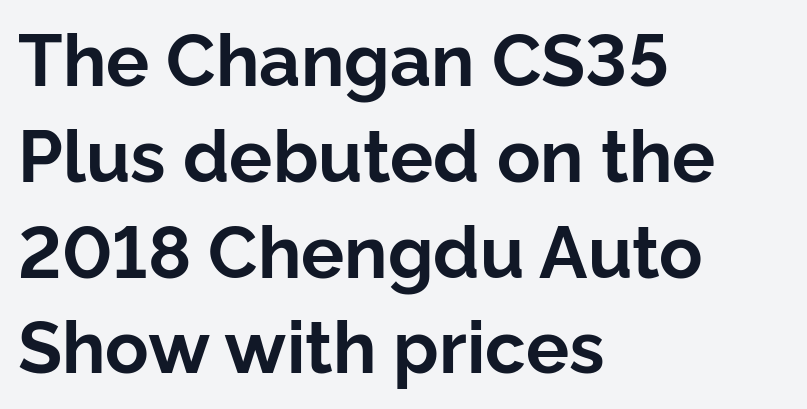
Q: Is the text bold? A: Yes.
Q: Is the text italic (slanted)? A: No, it is upright.
Q: Is the typeface a serif or a sans-serif typeface? A: Sans-serif.
Q: Is the text underlined? A: No.
Q: How is the paragraph aligned? A: Left-aligned.
Q: Is the spacing between letters normal or unusually wide? A: Normal.
Q: Is the spacing between lines tight, normal or loose? A: Normal.
Q: Width (condensed, normal, or wide)? A: Normal.
Q: Stroke contrast? A: Low.
Q: x-height? A: Medium.
Q: Monospaced? A: No.
